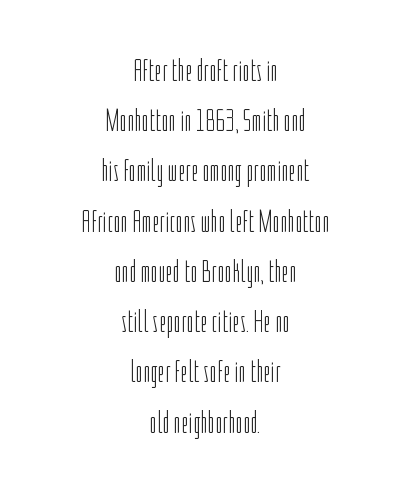
Q: Is the text bold? A: No.
Q: Is the text italic (slanted)? A: No, it is upright.
Q: Is the typeface a serif or a sans-serif typeface? A: Sans-serif.
Q: Is the text underlined? A: No.
Q: How is the paragraph aligned? A: Centered.
Q: Is the spacing between letters normal or unusually wide? A: Normal.
Q: Is the spacing between lines tight, normal or loose? A: Normal.
Q: Width (condensed, normal, or wide)? A: Condensed.
Q: Stroke contrast? A: Low.
Q: x-height? A: Medium.
Q: Monospaced? A: No.
